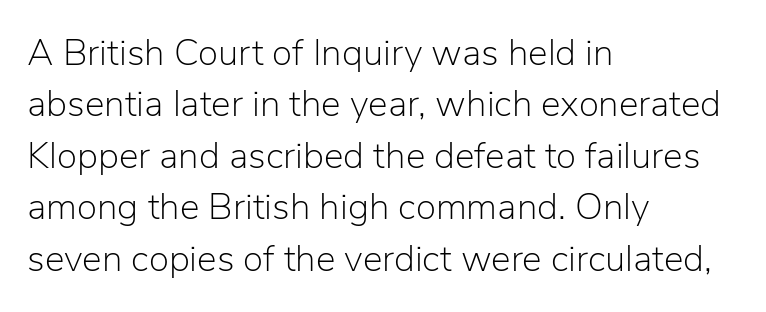
{"serif": "no", "italic": "no", "bold": "no", "weight": "light", "width": "normal", "stroke_contrast": "low", "x_height": "medium", "monospaced": "no", "underline": "no", "align": "left", "line_spacing": "normal", "line_spacing_ratio": 1.39, "letter_spacing": "normal", "letter_spacing_em": 0.0, "glyph_px": 37}
